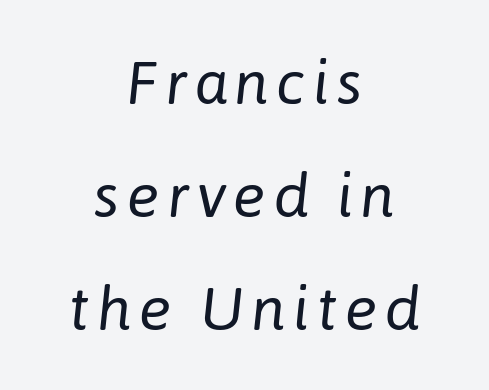
Q: Is the text bold? A: No.
Q: Is the text italic (slanted)? A: Yes, it leans right by about 6 degrees.
Q: Is the text underlined? A: No.
Q: How is the paragraph aligned? A: Centered.
Q: Width (condensed, normal, or wide)? A: Normal.
Q: Stroke contrast? A: Low.
Q: x-height? A: Medium.
Q: Monospaced? A: No.
